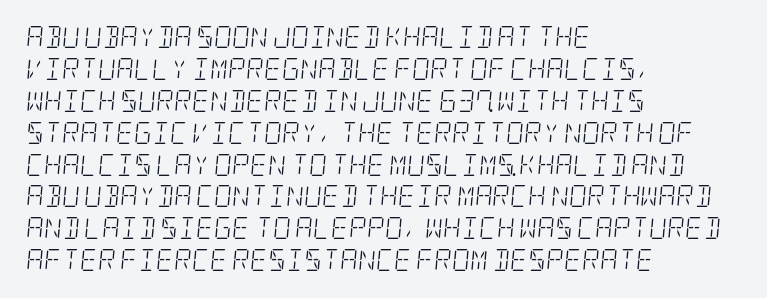
Q: Is the text bold? A: No.
Q: Is the text italic (slanted)? A: Yes, it leans right by about 5 degrees.
Q: Is the text underlined? A: No.
Q: How is the paragraph aligned? A: Left-aligned.
Q: Is the spacing between letters normal or unusually wide? A: Normal.
Q: Is the spacing between lines tight, normal or loose? A: Normal.
